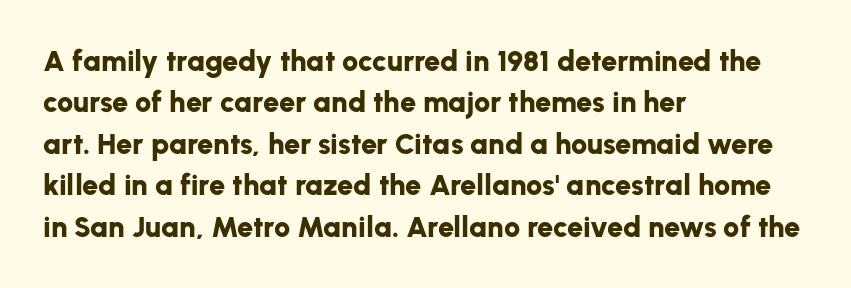
Layout note: lines flush left. Ordinary non-slanted type is in use. Look at the bottom of the vertical strokes: they stop flat, with no serifs. The letters sit at their default tracking, neither squeezed nor spread. Quick note: underline off.
